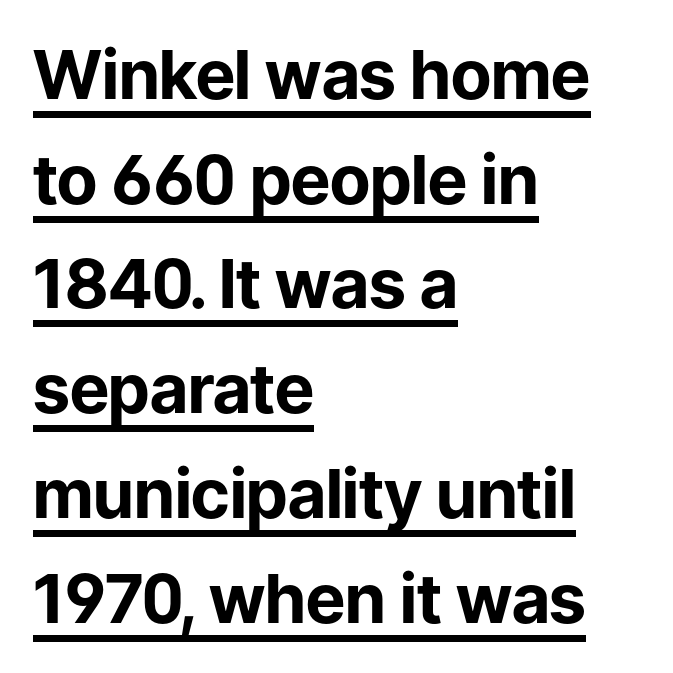
{"serif": "no", "italic": "no", "bold": "yes", "weight": "bold", "width": "normal", "stroke_contrast": "low", "x_height": "medium", "monospaced": "no", "underline": "yes", "align": "left", "line_spacing": "normal", "line_spacing_ratio": 1.54, "letter_spacing": "normal", "letter_spacing_em": 0.0, "glyph_px": 68}
